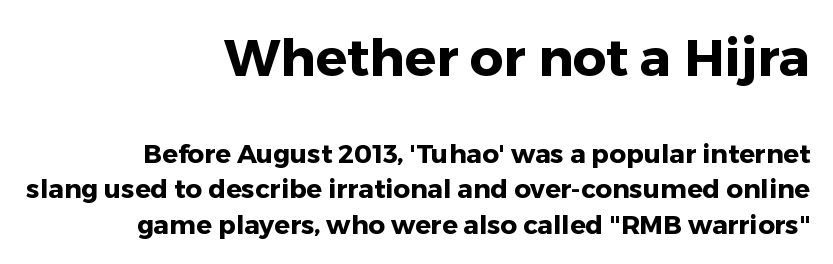
The image shows 52 px heavy sans-serif type, upright; set right-aligned, normal line spacing (1.37x), normal letter spacing, not underlined; the first (top) block is 2.0x larger; low stroke contrast and a medium x-height.
